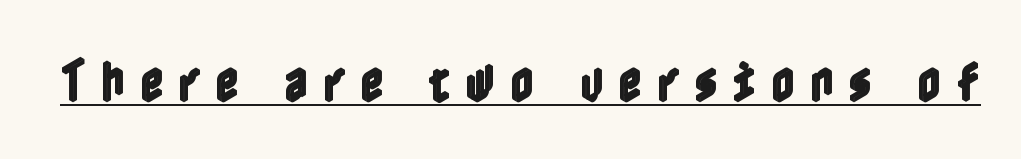
{"italic": "no", "width": "condensed", "x_height": "medium", "underline": "yes", "letter_spacing": "wide", "letter_spacing_em": 0.32, "glyph_px": 46}
